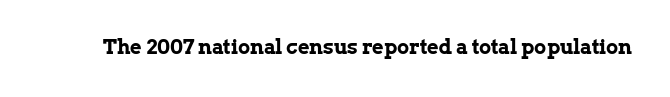
Q: Is the text bold? A: Yes.
Q: Is the text italic (slanted)? A: No, it is upright.
Q: Is the text underlined? A: No.
Q: Is the spacing between letters normal or unusually wide? A: Normal.
